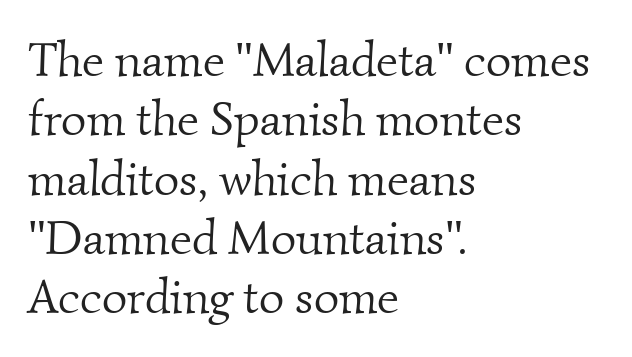
{"serif": "yes", "bold": "no", "weight": "light", "width": "normal", "stroke_contrast": "medium", "x_height": "small", "monospaced": "no", "underline": "no", "align": "left", "line_spacing_ratio": 1.21, "letter_spacing": "normal", "letter_spacing_em": 0.0, "glyph_px": 49}
